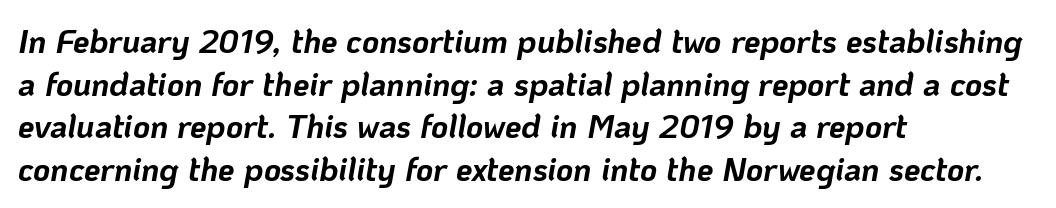
Lines of text with bare space underneath. Slanted lettering throughout. You could not count columns in this text — the font is proportionally spaced. The tracking reads as untouched default to a designer's eye. This is heavy type, rendered in bold.
